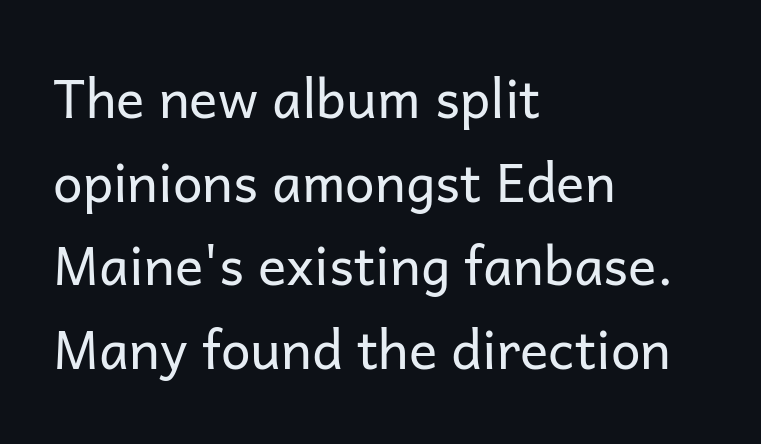
{"serif": "no", "italic": "no", "bold": "no", "weight": "regular", "width": "normal", "stroke_contrast": "low", "x_height": "medium", "monospaced": "no", "underline": "no", "align": "left", "line_spacing": "normal", "line_spacing_ratio": 1.58, "letter_spacing": "normal", "letter_spacing_em": 0.0, "glyph_px": 53}
